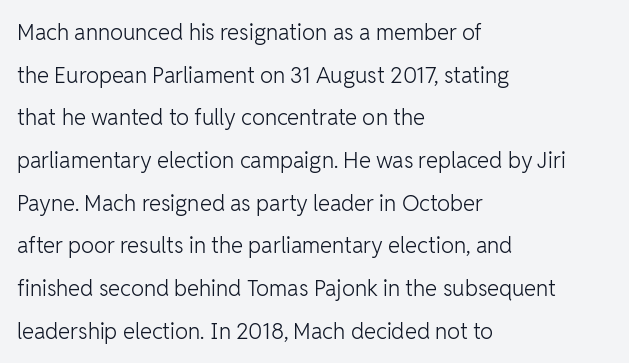
Q: Is the text bold? A: No.
Q: Is the text italic (slanted)? A: No, it is upright.
Q: Is the text underlined? A: No.
Q: How is the paragraph aligned? A: Left-aligned.
Q: Is the spacing between letters normal or unusually wide? A: Normal.
Q: Is the spacing between lines tight, normal or loose? A: Loose.
